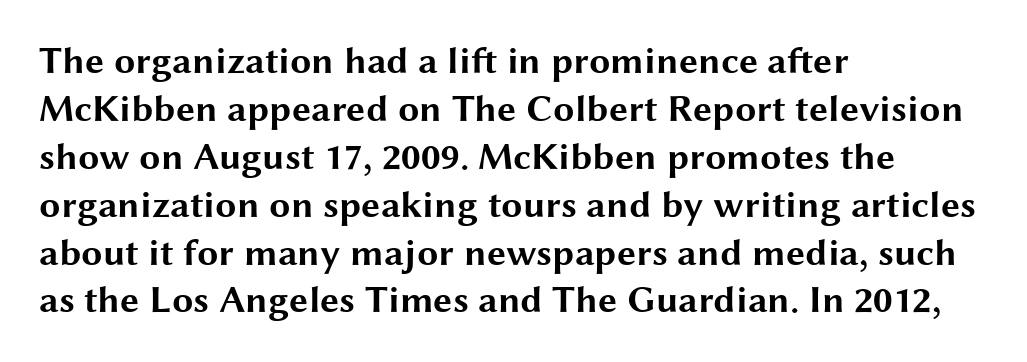
{"serif": "no", "italic": "no", "bold": "yes", "weight": "bold", "width": "wide", "stroke_contrast": "medium", "x_height": "medium", "monospaced": "no", "underline": "no", "align": "left", "line_spacing": "normal", "line_spacing_ratio": 1.26, "letter_spacing": "normal", "letter_spacing_em": 0.0, "glyph_px": 38}
